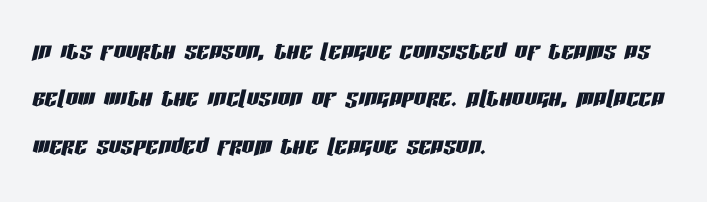
Q: Is the text italic (slanted)? A: Yes, it leans right by about 13 degrees.
Q: Is the text underlined? A: No.
Q: How is the paragraph aligned? A: Left-aligned.
Q: Is the spacing between letters normal or unusually wide? A: Normal.
Q: Is the spacing between lines tight, normal or loose? A: Normal.
Q: Width (condensed, normal, or wide)? A: Condensed.
Q: Stroke contrast? A: Low.
Q: x-height? A: Large.
Q: Monospaced? A: No.
